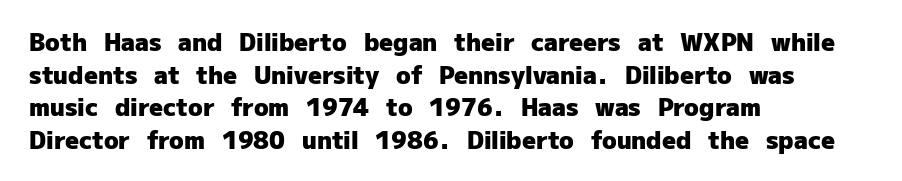
The image shows 24 px bold type, upright; set left-aligned, normal line spacing (1.36x), normal letter spacing, not underlined.
